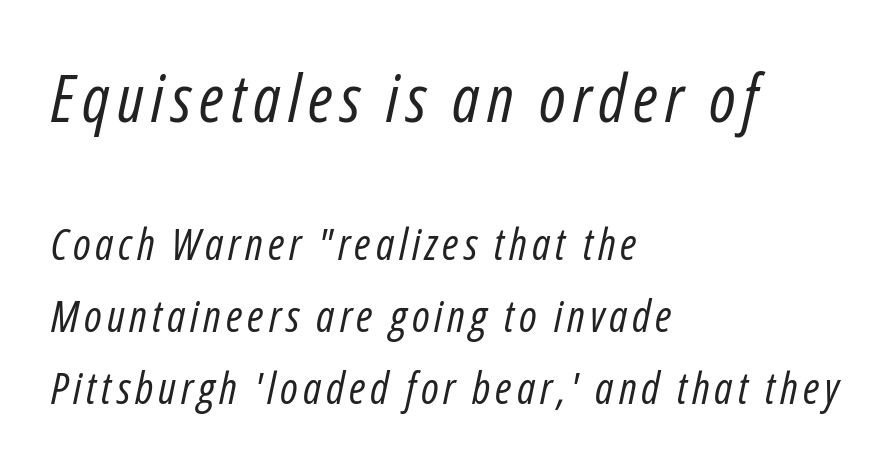
A bare baseline throughout the passage. The face used here is proportionally spaced, like ordinary book or web type. Quick note: interline space is typical. This sample uses an oblique cut, with every glyph tilted off the vertical. Casual observation: everything's shoved over to the left.
